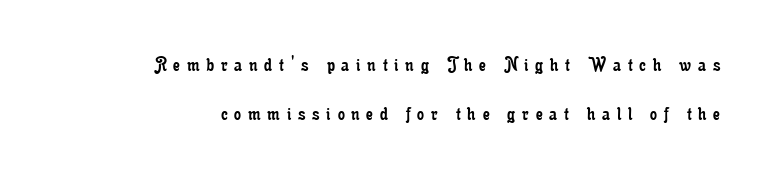
{"italic": "no", "bold": "no", "underline": "no", "line_spacing": "loose", "line_spacing_ratio": 2.21, "letter_spacing": "wide", "letter_spacing_em": 0.31, "glyph_px": 22}
